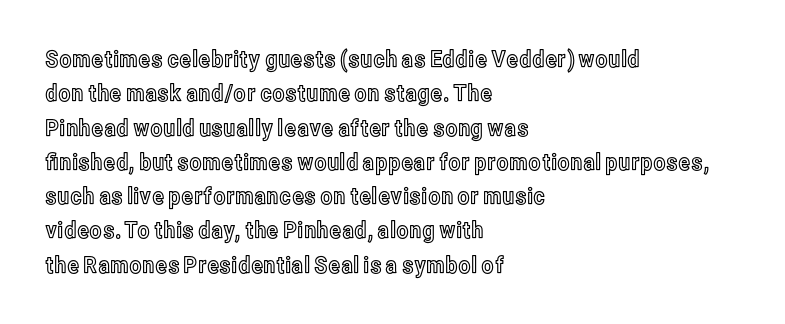
Q: Is the text italic (slanted)? A: No, it is upright.
Q: Is the text underlined? A: No.
Q: How is the paragraph aligned? A: Left-aligned.
Q: Is the spacing between letters normal or unusually wide? A: Normal.
Q: Is the spacing between lines tight, normal or loose? A: Normal.
